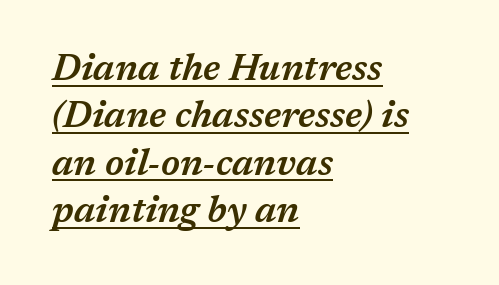
The image shows 37 px semibold type, italic (leaning right); set left-aligned, normal line spacing (1.28x), normal letter spacing, underlined; medium stroke contrast and a medium x-height.
